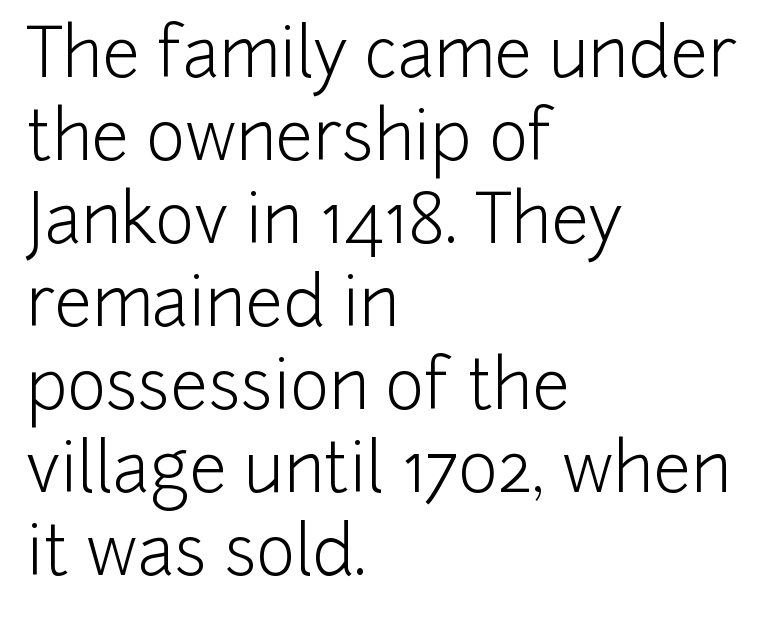
{"serif": "no", "italic": "no", "bold": "no", "weight": "light", "width": "normal", "stroke_contrast": "low", "x_height": "medium", "monospaced": "no", "underline": "no", "align": "left", "line_spacing_ratio": 1.24, "letter_spacing": "normal", "letter_spacing_em": 0.0, "glyph_px": 67}
